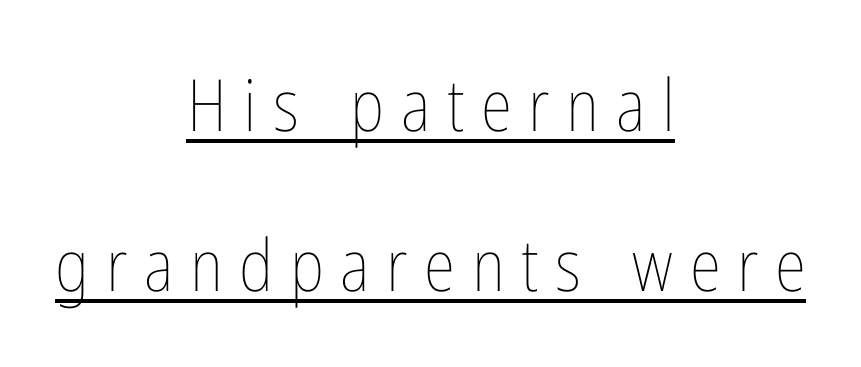
Caption: multi-line text, centered on the measure. There is plenty of visible air inserted between adjacent glyphs. Honestly, the rows look like they've been pulled way apart. Somebody hit Ctrl+U on this one — the words are underlined. The cut favours lightness, reaching ordinary text weight at its darkest. The font's upright variant was chosen for this text.
